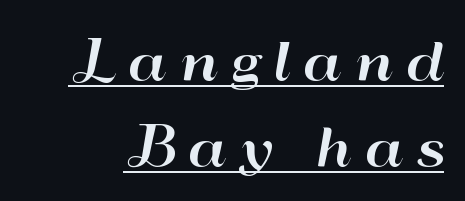
Q: Is the text italic (slanted)? A: Yes.
Q: Is the typeface a serif or a sans-serif typeface? A: Sans-serif.
Q: Is the text underlined? A: Yes.
Q: Is the spacing between letters normal or unusually wide? A: Unusually wide.
Q: Is the spacing between lines tight, normal or loose? A: Normal.
Q: Width (condensed, normal, or wide)? A: Wide.
Q: Stroke contrast? A: High.
Q: x-height? A: Small.
Q: Monospaced? A: No.
